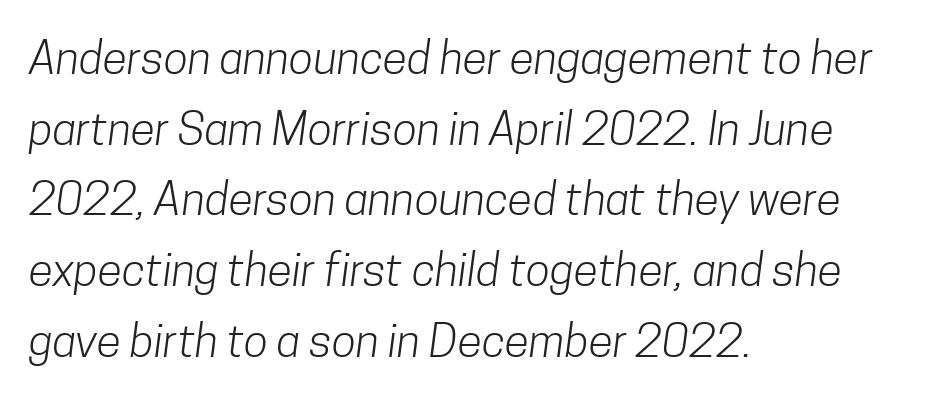
{"serif": "no", "bold": "no", "weight": "light", "width": "condensed", "stroke_contrast": "low", "x_height": "medium", "monospaced": "no", "underline": "no", "align": "left", "line_spacing": "normal", "line_spacing_ratio": 1.57, "letter_spacing": "normal", "letter_spacing_em": 0.0, "glyph_px": 45}
